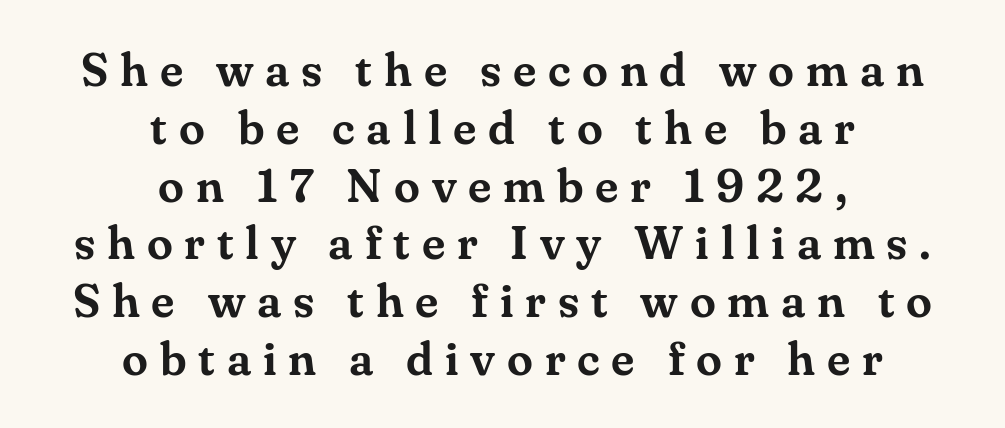
The image shows 47 px serif type, upright; set centered, line spacing 1.23x, unusually wide letter spacing (+0.25 em), not underlined; medium stroke contrast and a small x-height.
